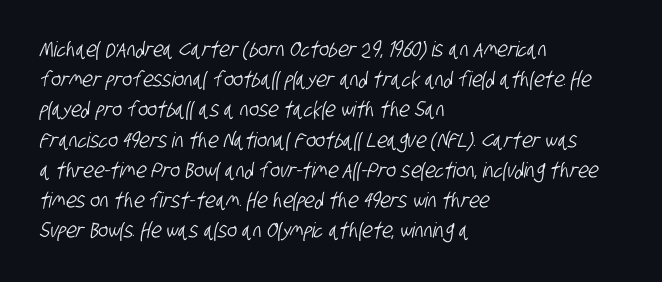
{"underline": "no", "align": "left", "line_spacing": "normal", "line_spacing_ratio": 1.44, "letter_spacing": "normal", "letter_spacing_em": 0.0, "glyph_px": 21}
